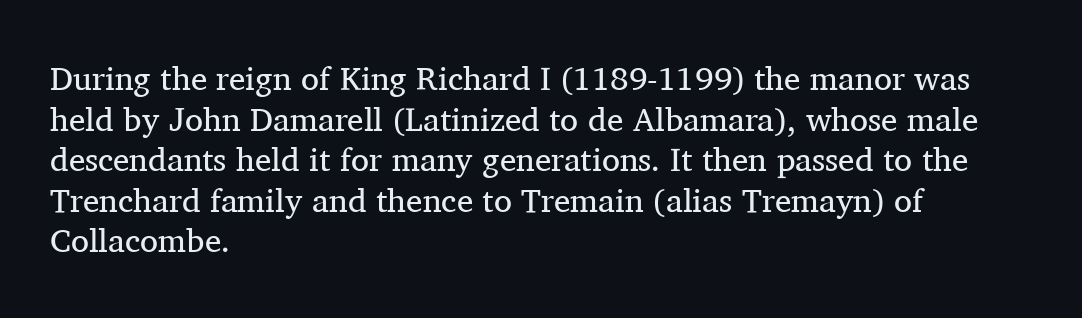
Nobody drew a line under any word here. Varying glyph widths throughout — classic text-font behaviour. Horizontal alignment here is leftward, the default for most running prose. A quiet, ordinary-to-light weight characterises the typeface. The typography opts for an upright posture over an oblique one.
